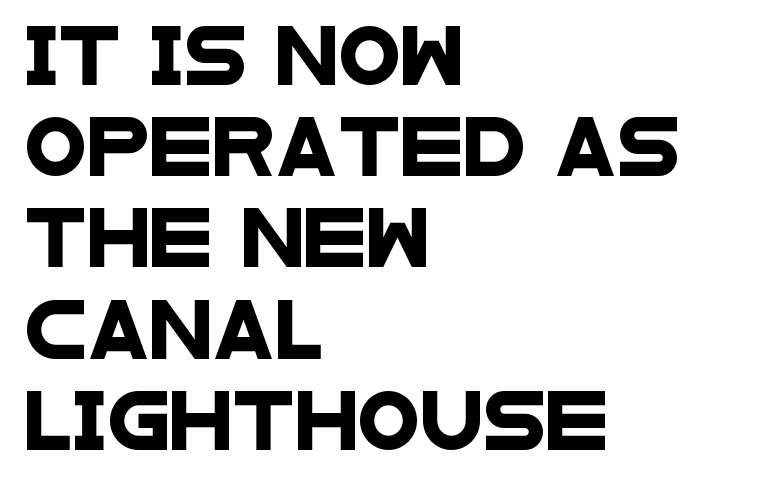
Q: Is the typeface a serif or a sans-serif typeface? A: Sans-serif.
Q: Is the text underlined? A: No.
Q: How is the paragraph aligned? A: Left-aligned.
Q: Is the spacing between letters normal or unusually wide? A: Normal.
Q: Is the spacing between lines tight, normal or loose? A: Normal.
Q: Width (condensed, normal, or wide)? A: Wide.
Q: Stroke contrast? A: Low.
Q: x-height? A: Large.
Q: Monospaced? A: No.
